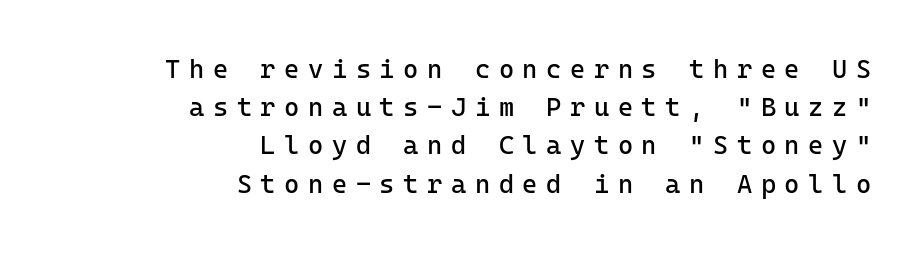
The image shows 26 px text type, upright; set right-aligned, normal line spacing (1.47x), unusually wide letter spacing (+0.33 em), not underlined.
